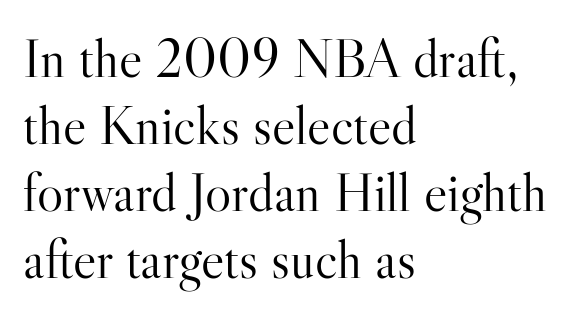
Style check: upright. Looks like regular typesetting: each glyph gets only the width it needs. Where is the straight margin? On the left. The weight tops out at a normal text grade.
